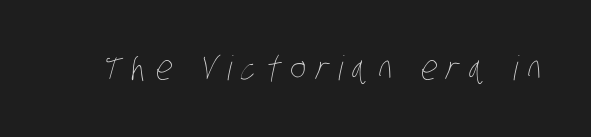
{"bold": "no", "weight": "thin", "width": "condensed", "stroke_contrast": "low", "x_height": "large", "monospaced": "no", "underline": "no", "letter_spacing": "wide", "letter_spacing_em": 0.28, "glyph_px": 34}
